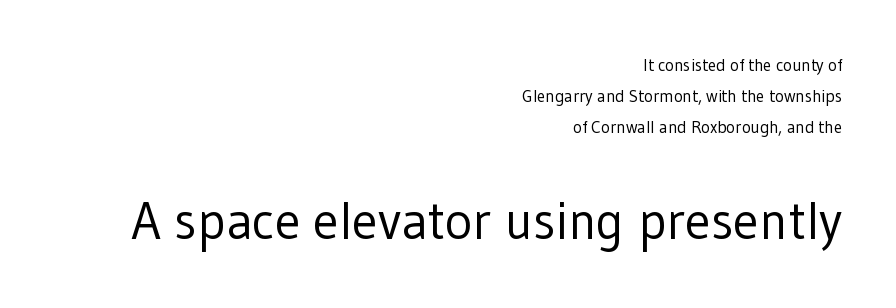
A flush-right, rag-left setting is used for this passage. A quiet, ordinary-to-light weight characterises the typeface. Bare-footed words on every line. Each word holds together tightly as a unit, with standard inter-letter gaps.
